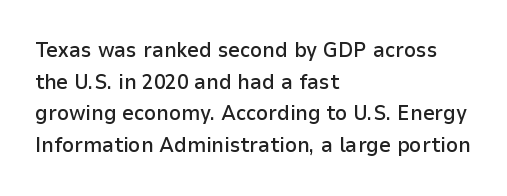
Q: Is the text bold? A: Semi-bold.
Q: Is the text italic (slanted)? A: No, it is upright.
Q: Is the text underlined? A: No.
Q: How is the paragraph aligned? A: Left-aligned.
Q: Is the spacing between letters normal or unusually wide? A: Normal.
Q: Is the spacing between lines tight, normal or loose? A: Normal.
